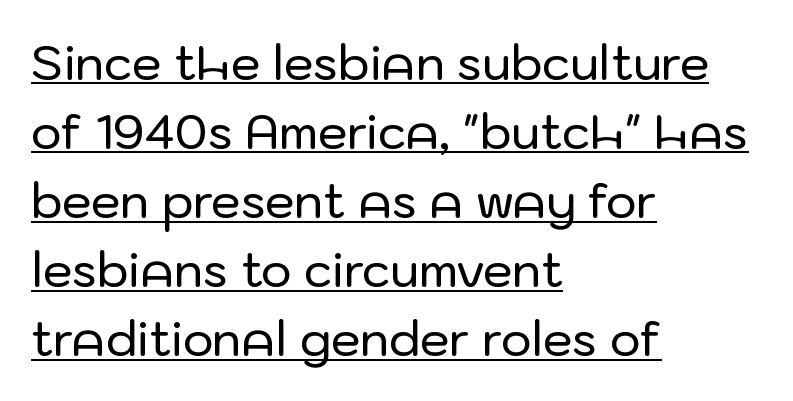
The face used here is proportionally spaced, like ordinary book or web type. Reading down the block, your eye returns to a fixed left position each line. Compared with typical paragraphs, the rows here are spaced about the same. Posture: vertical. The text was rendered using a sans face with plain stroke endings. Compared with typical body copy, the letter spacing here is the same.
